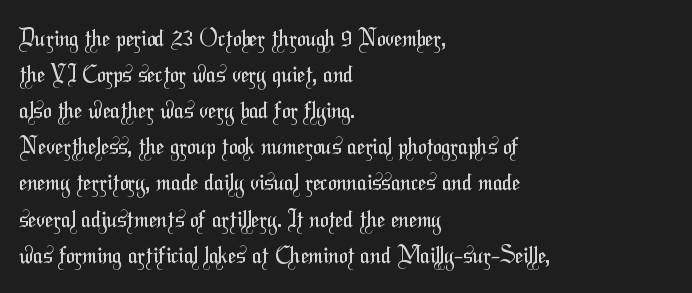
Q: Is the text bold? A: No.
Q: Is the text underlined? A: No.
Q: How is the paragraph aligned? A: Left-aligned.
Q: Is the spacing between letters normal or unusually wide? A: Normal.
Q: Is the spacing between lines tight, normal or loose? A: Normal.
